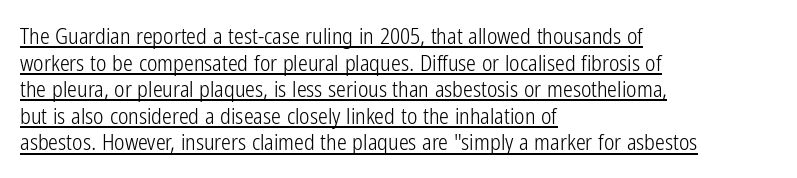
The image shows 22 px text type, upright; set left-aligned, line spacing 1.21x, normal letter spacing, underlined.
